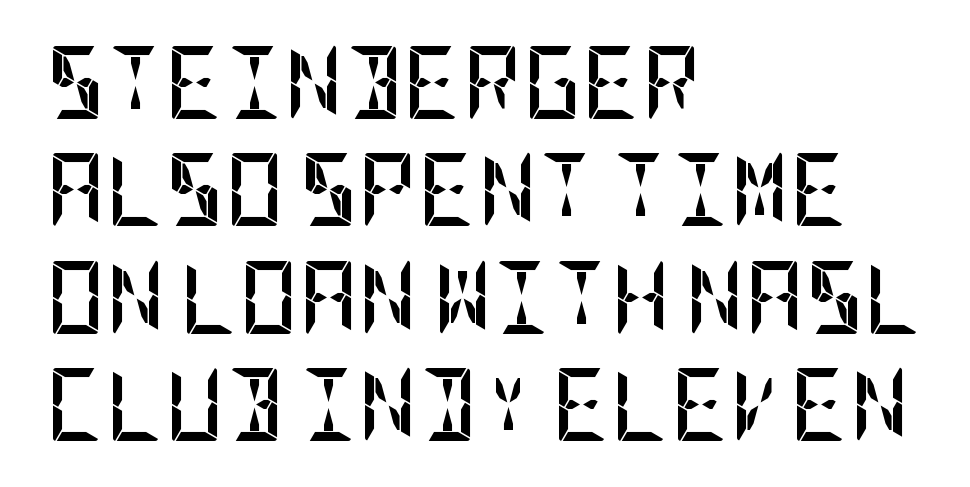
Characters remain perfectly vertical along every line. Default kerning and tracking; the words read as compact shapes. The typesetting leans heavy: a genuine bold. The leading is moderate, giving the passage an even texture. The type family on display is of the sans-serif kind. Nobody drew a line under any word here.
